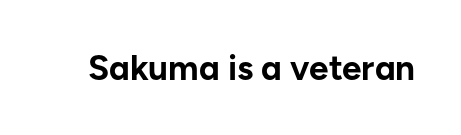
{"serif": "no", "italic": "no", "bold": "yes", "weight": "bold", "width": "normal", "stroke_contrast": "low", "x_height": "medium", "monospaced": "no", "underline": "no", "letter_spacing": "normal", "letter_spacing_em": 0.0, "glyph_px": 35}
